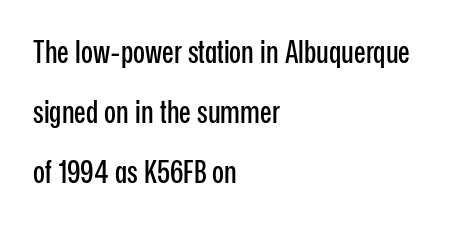
Q: Is the text italic (slanted)? A: No, it is upright.
Q: Is the typeface a serif or a sans-serif typeface? A: Sans-serif.
Q: Is the text underlined? A: No.
Q: How is the paragraph aligned? A: Left-aligned.
Q: Is the spacing between letters normal or unusually wide? A: Normal.
Q: Is the spacing between lines tight, normal or loose? A: Loose.
Q: Width (condensed, normal, or wide)? A: Condensed.
Q: Stroke contrast? A: Low.
Q: x-height? A: Medium.
Q: Monospaced? A: No.
